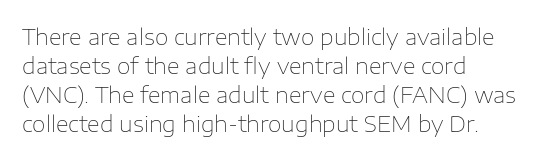
Q: Is the text bold? A: No.
Q: Is the text italic (slanted)? A: No, it is upright.
Q: Is the text underlined? A: No.
Q: How is the paragraph aligned? A: Left-aligned.
Q: Is the spacing between letters normal or unusually wide? A: Normal.
Q: Is the spacing between lines tight, normal or loose? A: Normal.
